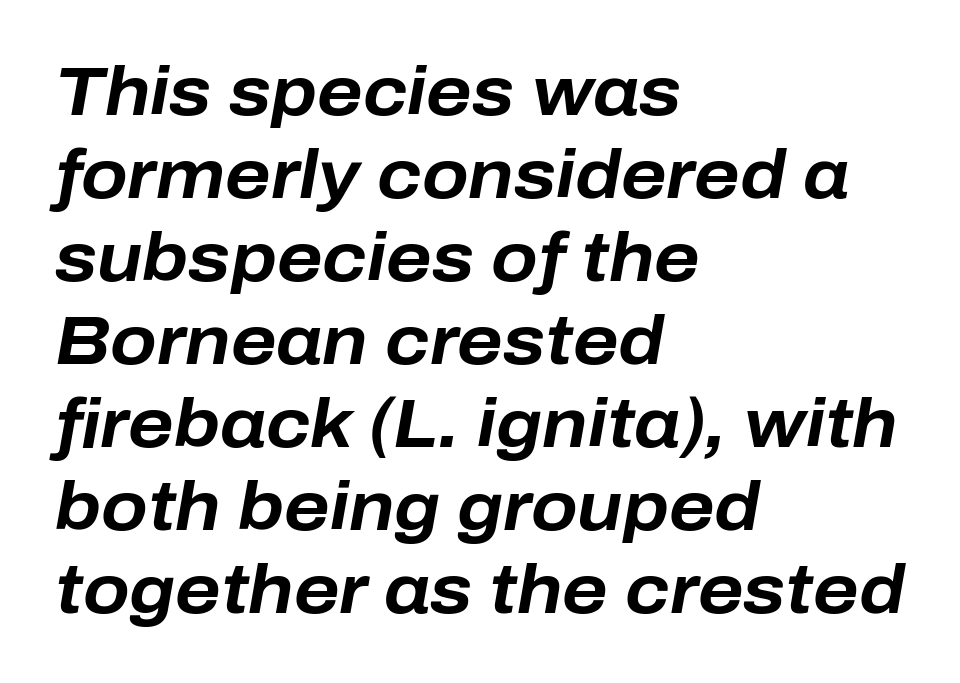
The image shows 68 px bold type, italic (leaning right); set left-aligned, line spacing 1.22x, normal letter spacing, not underlined; low stroke contrast and a medium x-height.
